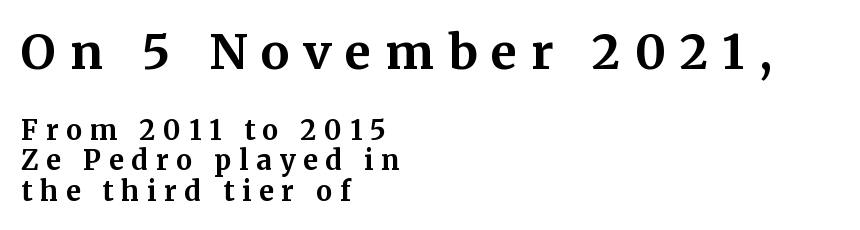
Q: Is the text bold? A: Yes.
Q: Is the text italic (slanted)? A: No, it is upright.
Q: Is the typeface a serif or a sans-serif typeface? A: Serif.
Q: Is the text underlined? A: No.
Q: How is the paragraph aligned? A: Left-aligned.
Q: Is the spacing between letters normal or unusually wide? A: Unusually wide.
Q: Is the spacing between lines tight, normal or loose? A: Tight.
Q: Which block of text is set in a larger size, the first (top) or the second (bottom)? A: The first (top) one.
Q: Width (condensed, normal, or wide)? A: Normal.
Q: Stroke contrast? A: Medium.
Q: x-height? A: Medium.
Q: Monospaced? A: No.
